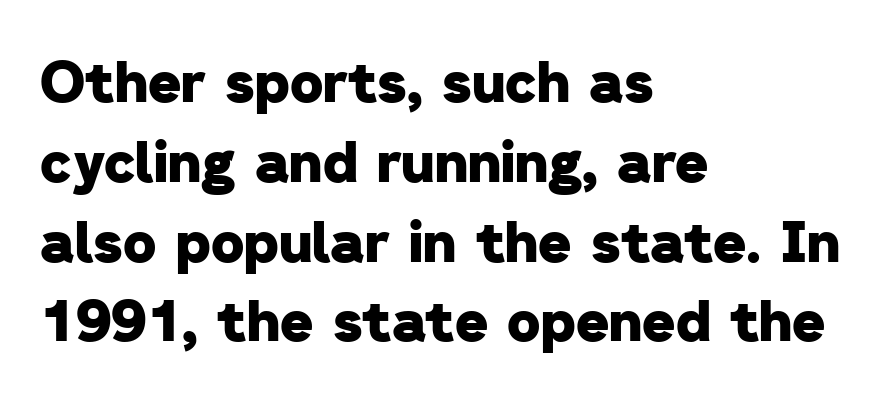
Q: Is the text bold? A: Yes.
Q: Is the typeface a serif or a sans-serif typeface? A: Sans-serif.
Q: Is the text underlined? A: No.
Q: How is the paragraph aligned? A: Left-aligned.
Q: Is the spacing between letters normal or unusually wide? A: Normal.
Q: Is the spacing between lines tight, normal or loose? A: Normal.
Q: Width (condensed, normal, or wide)? A: Normal.
Q: Stroke contrast? A: Low.
Q: x-height? A: Medium.
Q: Monospaced? A: No.
